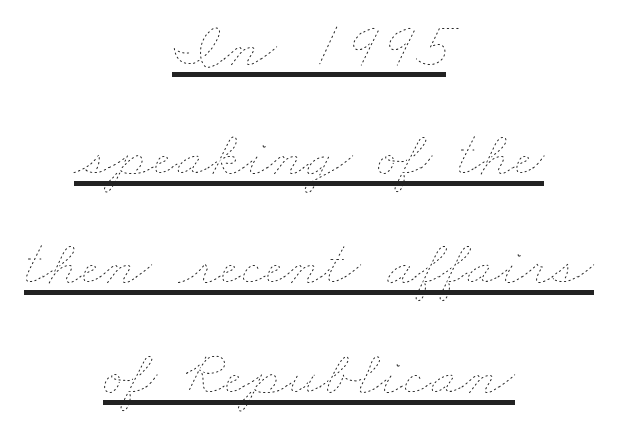
Q: Is the text bold? A: No.
Q: Is the text underlined? A: Yes.
Q: How is the paragraph aligned? A: Centered.
Q: Is the spacing between letters normal or unusually wide? A: Normal.
Q: Is the spacing between lines tight, normal or loose? A: Normal.
Q: Width (condensed, normal, or wide)? A: Wide.
Q: Stroke contrast? A: Low.
Q: x-height? A: Small.
Q: Monospaced? A: No.
